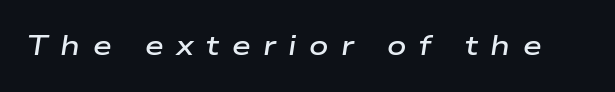
Q: Is the text bold? A: Semi-bold.
Q: Is the text italic (slanted)? A: Yes, it leans right by about 9 degrees.
Q: Is the text underlined? A: No.
Q: Is the spacing between letters normal or unusually wide? A: Unusually wide.
